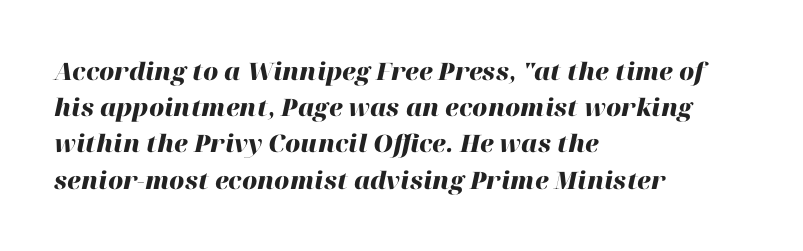
The strokes are fattened all the way to bold. When letters slant like this, we call the style italic. Left-aligned paragraph, ragged on the right. Notice how descenders clear the ascenders below comfortably — that's standard leading.
